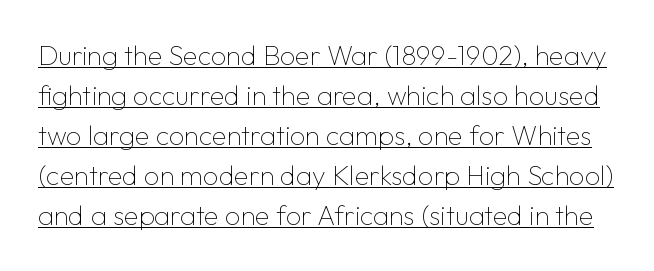
The image shows 27 px text type, upright; set normal line spacing (1.48x), normal letter spacing, underlined.
